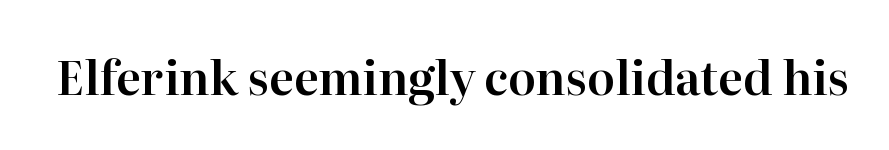
Here the glyphs are tracked normally, forming tight word shapes. Nope, not italic — everything's standing straight. In terms of letterform style, serifs are clearly present. The rendering uses natural spacing where letterforms have individual widths. Descenders hang freely into open space.
